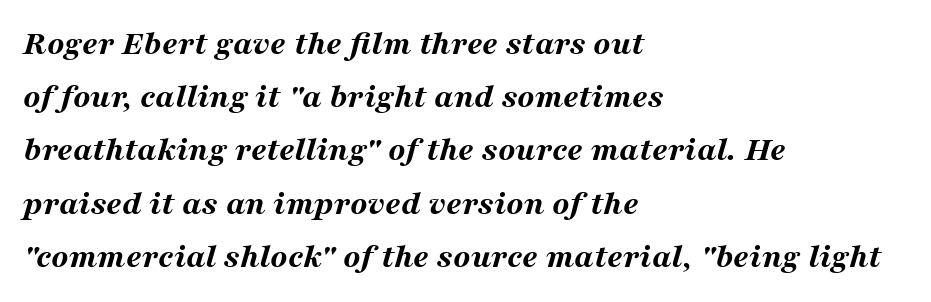
You could not count columns in this text — the font is proportionally spaced. The horizontal fit of the characters is conventional and even. The lines in this sample share a left origin and differ only in where they stop. A typesetter would mark this as italic. The lines sit at an ordinary, default distance from one another.
